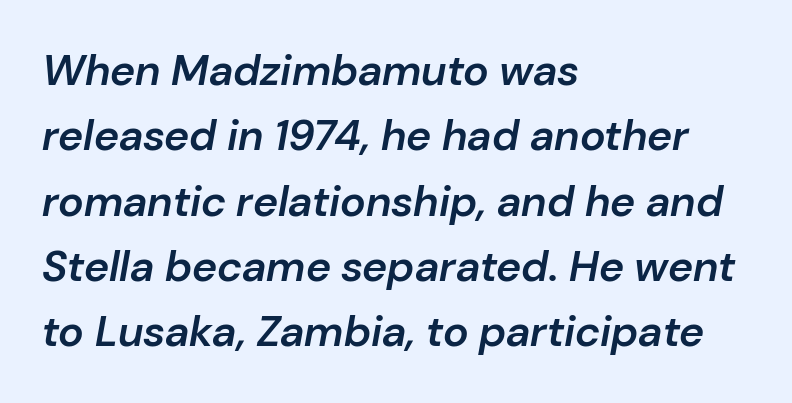
The image shows 43 px semibold type, italic (leaning right); set left-aligned, normal line spacing (1.52x), normal letter spacing, not underlined; low stroke contrast and a medium x-height.
